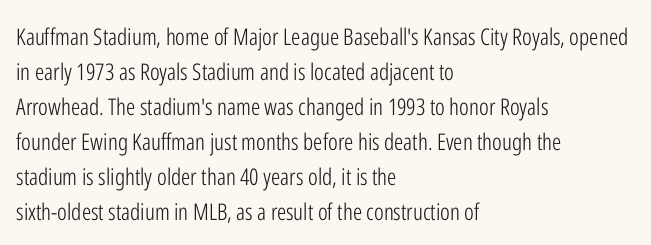
Q: Is the text bold? A: No.
Q: Is the text italic (slanted)? A: No, it is upright.
Q: Is the text underlined? A: No.
Q: How is the paragraph aligned? A: Left-aligned.
Q: Is the spacing between letters normal or unusually wide? A: Normal.
Q: Is the spacing between lines tight, normal or loose? A: Normal.
